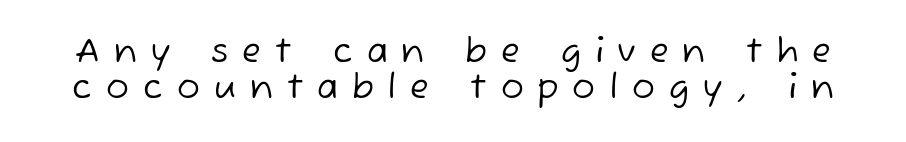
Stem width sits at or under what a default text font uses. Short note: letters widely spaced. Summary of vertical rhythm: compact, with narrow interline spacing. Think of a printed novel: that variable character pitch is what you see here.
